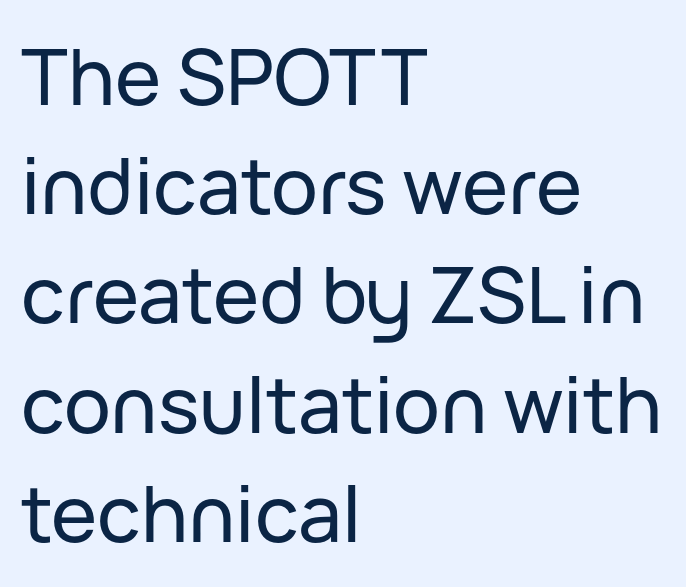
Look at the bottom of the vertical strokes: they stop flat, with no serifs. Style check: upright. Do the characters align in a grid? No, the font is proportional. Short note: letters normally spaced.
